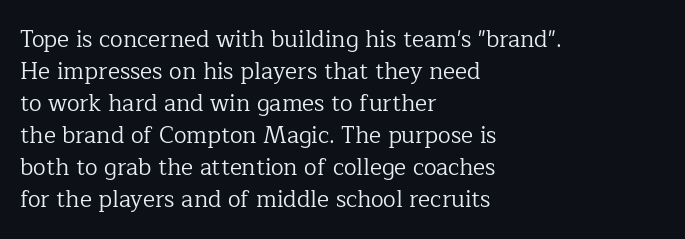
The image shows 23 px text type, upright; set left-aligned, normal line spacing (1.39x), normal letter spacing, not underlined.
